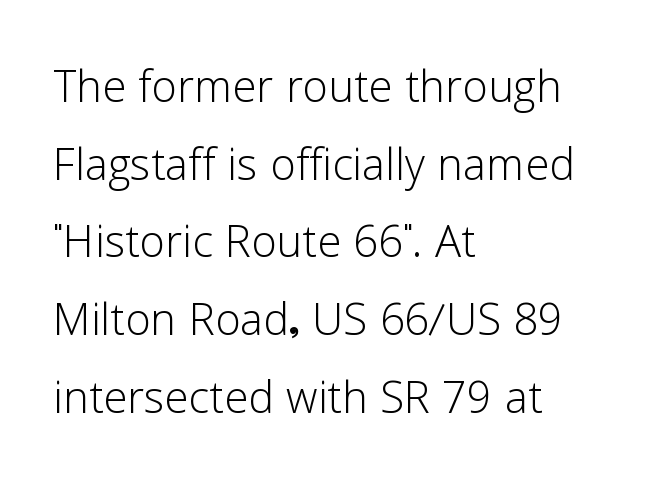
Q: Is the text bold? A: No.
Q: Is the text italic (slanted)? A: No, it is upright.
Q: Is the typeface a serif or a sans-serif typeface? A: Sans-serif.
Q: Is the text underlined? A: No.
Q: How is the paragraph aligned? A: Left-aligned.
Q: Is the spacing between letters normal or unusually wide? A: Normal.
Q: Is the spacing between lines tight, normal or loose? A: Normal.
Q: Width (condensed, normal, or wide)? A: Normal.
Q: Stroke contrast? A: Low.
Q: x-height? A: Medium.
Q: Monospaced? A: No.
